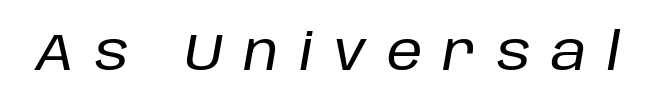
{"italic": "yes", "lean": "right", "slant_degrees": 10, "width": "normal", "stroke_contrast": "low", "x_height": "large", "monospaced": "no", "underline": "no", "letter_spacing": "wide", "letter_spacing_em": 0.4, "glyph_px": 51}
